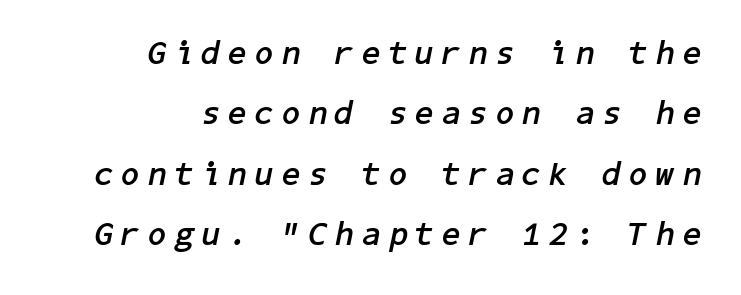
The image shows 33 px semibold type, italic (leaning right); set right-aligned, line spacing 1.83x, unusually wide letter spacing (+0.26 em), not underlined; low stroke contrast and a medium x-height.
